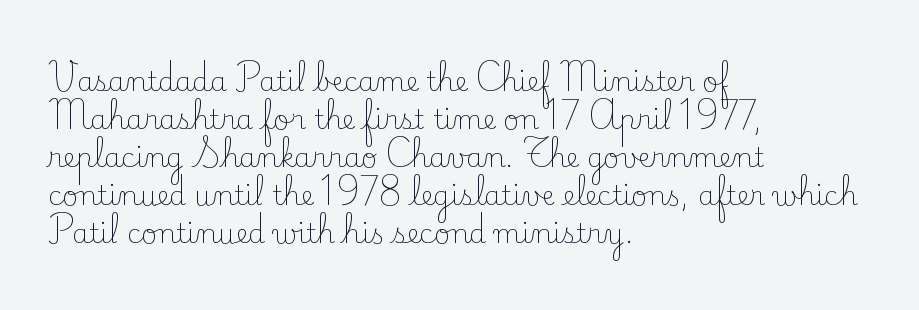
{"italic": "no", "bold": "no", "underline": "no", "align": "left", "line_spacing": "normal", "line_spacing_ratio": 1.41, "letter_spacing": "normal", "letter_spacing_em": 0.0, "glyph_px": 27}
